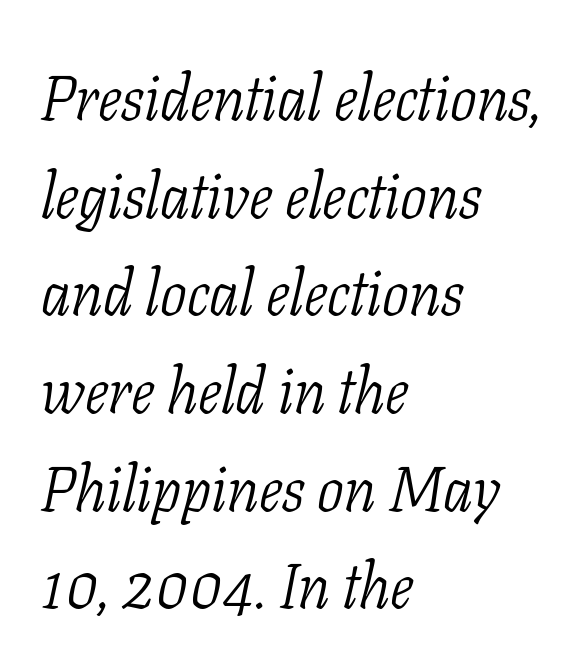
{"serif": "yes", "italic": "yes", "lean": "right", "slant_degrees": 11, "bold": "no", "weight": "light", "width": "condensed", "stroke_contrast": "low", "x_height": "medium", "monospaced": "no", "underline": "no", "align": "left", "line_spacing": "normal", "line_spacing_ratio": 1.55, "letter_spacing": "normal", "letter_spacing_em": 0.0, "glyph_px": 63}
